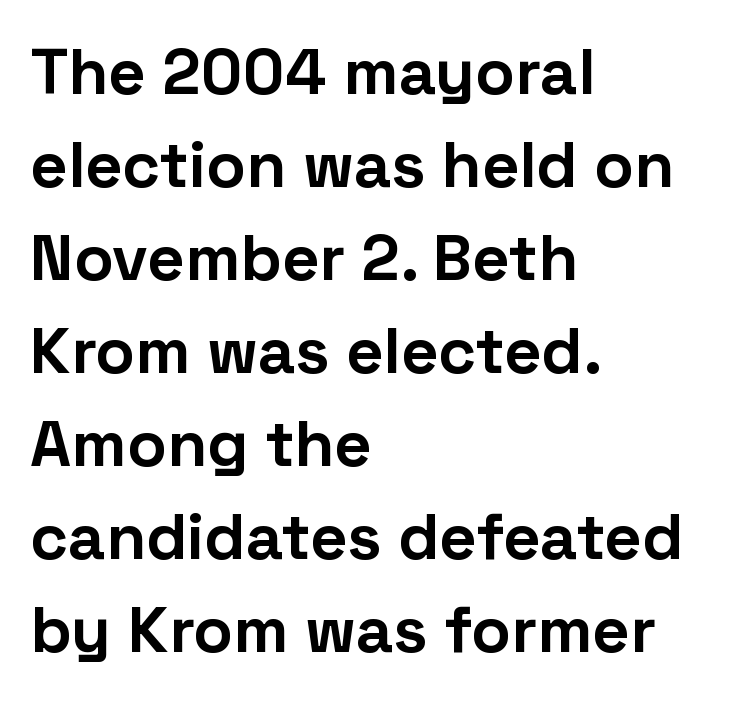
{"serif": "no", "italic": "no", "bold": "yes", "weight": "bold", "width": "normal", "stroke_contrast": "low", "x_height": "medium", "monospaced": "no", "underline": "no", "align": "left", "line_spacing": "normal", "line_spacing_ratio": 1.43, "letter_spacing": "normal", "letter_spacing_em": 0.0, "glyph_px": 65}
